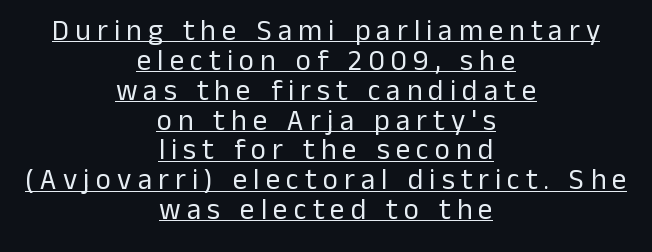
Q: Is the text bold? A: No.
Q: Is the text italic (slanted)? A: No, it is upright.
Q: Is the typeface a serif or a sans-serif typeface? A: Sans-serif.
Q: Is the text underlined? A: Yes.
Q: How is the paragraph aligned? A: Centered.
Q: Is the spacing between letters normal or unusually wide? A: Unusually wide.
Q: Is the spacing between lines tight, normal or loose? A: Tight.
Q: Width (condensed, normal, or wide)? A: Normal.
Q: Stroke contrast? A: Low.
Q: x-height? A: Medium.
Q: Monospaced? A: No.
